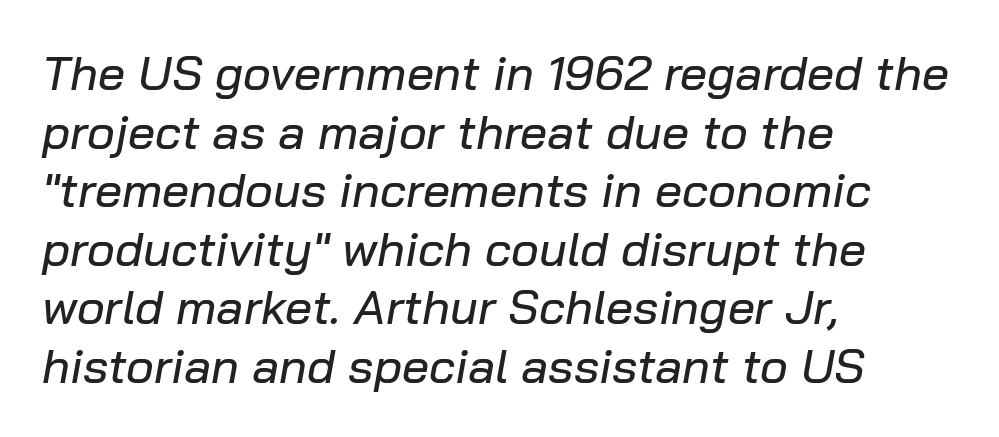
Q: Is the text italic (slanted)? A: Yes, it leans right by about 10 degrees.
Q: Is the text underlined? A: No.
Q: How is the paragraph aligned? A: Left-aligned.
Q: Is the spacing between letters normal or unusually wide? A: Normal.
Q: Width (condensed, normal, or wide)? A: Normal.
Q: Stroke contrast? A: Low.
Q: x-height? A: Medium.
Q: Monospaced? A: No.
